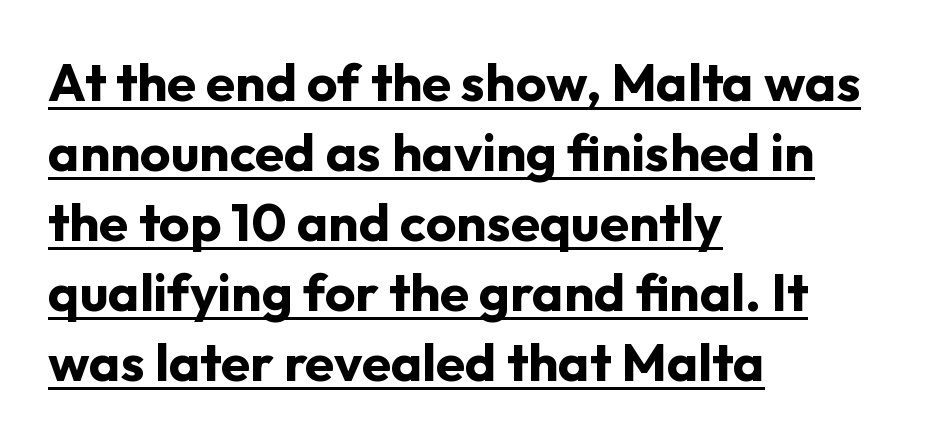
{"serif": "no", "italic": "no", "bold": "yes", "weight": "bold", "width": "normal", "stroke_contrast": "low", "x_height": "medium", "monospaced": "no", "underline": "yes", "align": "left", "line_spacing": "normal", "line_spacing_ratio": 1.32, "letter_spacing": "normal", "letter_spacing_em": 0.0, "glyph_px": 53}
